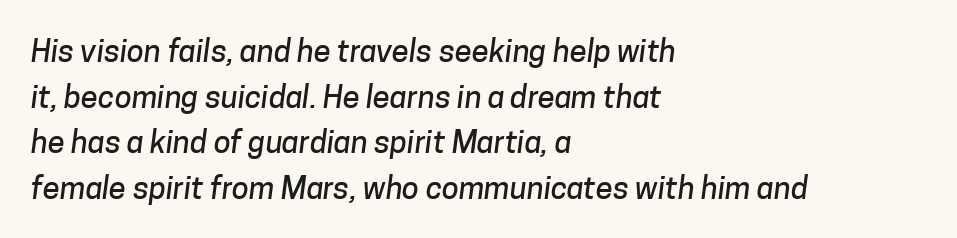
{"serif": "no", "width": "normal", "stroke_contrast": "low", "x_height": "medium", "monospaced": "no", "underline": "no", "align": "left", "line_spacing": "normal", "line_spacing_ratio": 1.47, "letter_spacing": "normal", "letter_spacing_em": 0.0, "glyph_px": 31}
